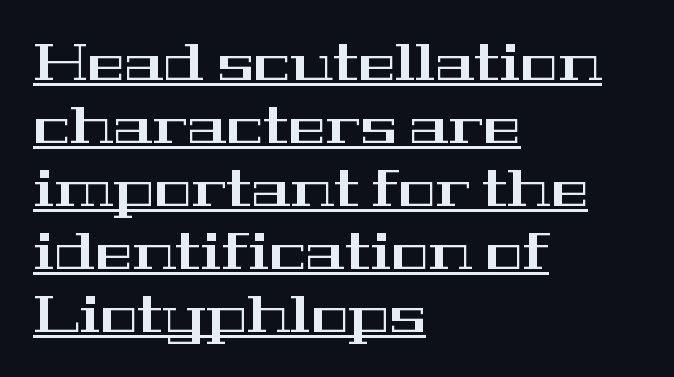
Q: Is the text italic (slanted)? A: No, it is upright.
Q: Is the typeface a serif or a sans-serif typeface? A: Serif.
Q: Is the text underlined? A: Yes.
Q: How is the paragraph aligned? A: Left-aligned.
Q: Is the spacing between letters normal or unusually wide? A: Normal.
Q: Is the spacing between lines tight, normal or loose? A: Normal.
Q: Width (condensed, normal, or wide)? A: Wide.
Q: Stroke contrast? A: High.
Q: x-height? A: Medium.
Q: Monospaced? A: No.
